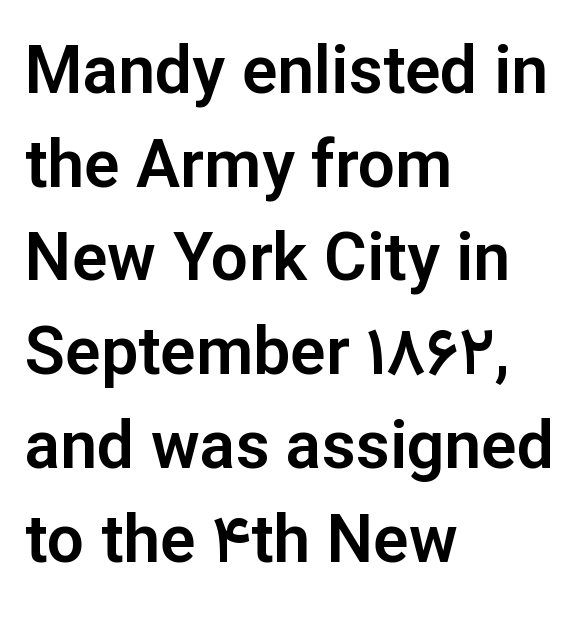
A sans-serif font was chosen for this passage. Characters follow at the spacing the type designer built in. Ascenders rise straight up at ninety degrees. Bare-footed words on every line. This sample is left-justified, so line endings fall wherever the words run out. A normal amount of white space separates one row of letters from the next.
